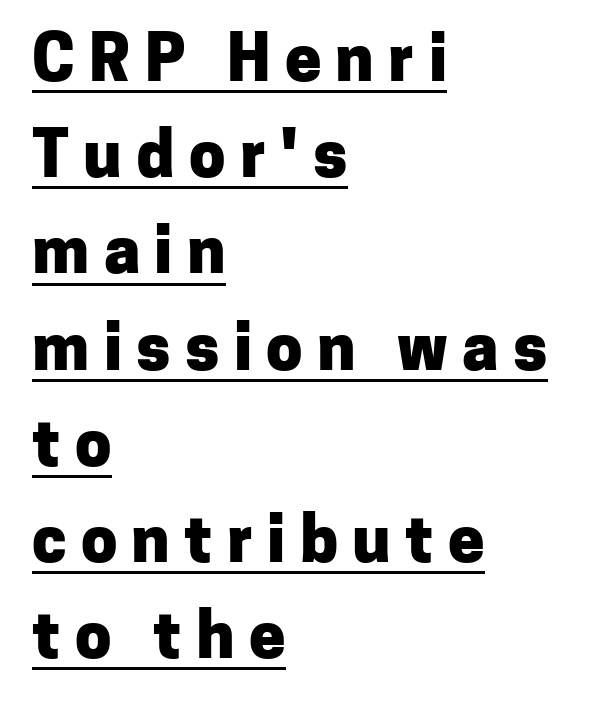
Is the type bold? Yes — the strokes are clearly thick and heavy. This sample uses an upright cut, with every glyph sitting square on the baseline. Descenders here cross a horizontal rule under the line. The passage shown is typeset with a sans-serif family. This sample has the flowing, uneven cadence of proportional lettering.
